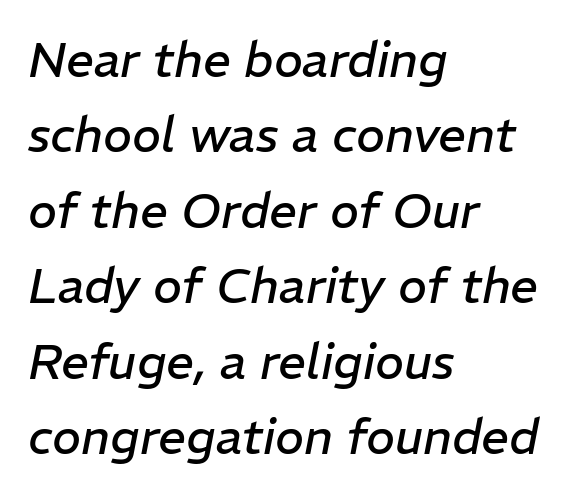
The letters look calm and open, with moderate or lighter stems. Reading down the column, the eye jumps a familiar distance to each next line. Leftover space on each line is placed entirely after the last word. Underline: absent.
